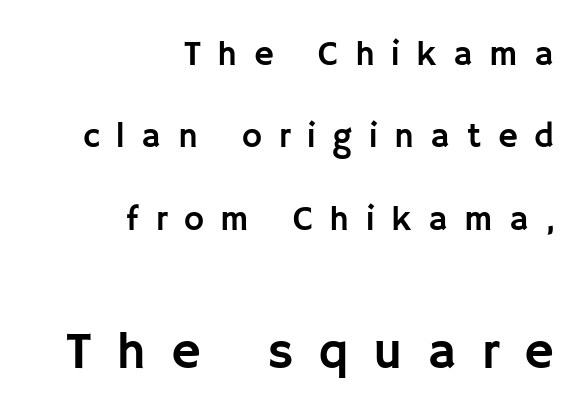
What stands out about the letter spacing? Its width — letters are far apart. These lines stack with their right ends in a neat column. These lines were composed using upright roman letters. The rendering shows plain stroke endings on the letterforms — a sans-serif design.
